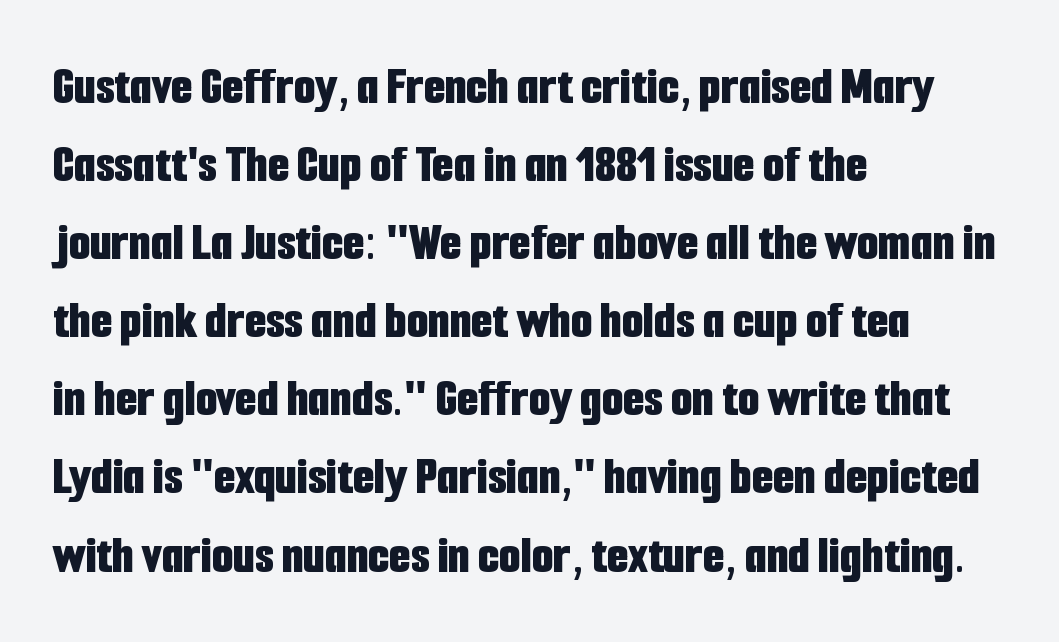
Q: Is the text bold? A: Yes.
Q: Is the text italic (slanted)? A: No, it is upright.
Q: Is the typeface a serif or a sans-serif typeface? A: Sans-serif.
Q: Is the text underlined? A: No.
Q: How is the paragraph aligned? A: Left-aligned.
Q: Is the spacing between letters normal or unusually wide? A: Normal.
Q: Is the spacing between lines tight, normal or loose? A: Normal.
Q: Width (condensed, normal, or wide)? A: Condensed.
Q: Stroke contrast? A: Low.
Q: x-height? A: Medium.
Q: Monospaced? A: No.
